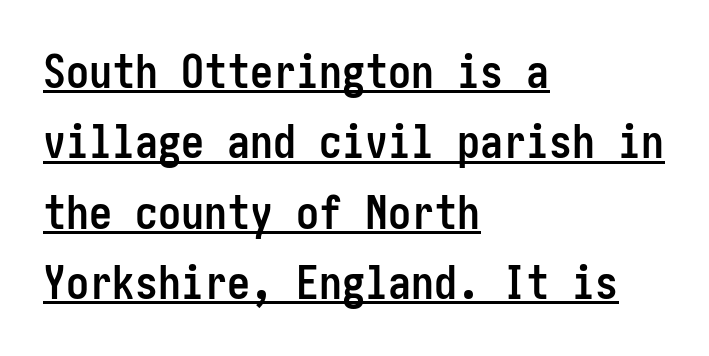
The image shows 46 px semibold, condensed sans-serif type, upright; set left-aligned, normal line spacing (1.53x), normal letter spacing, underlined; low stroke contrast and a medium x-height.
